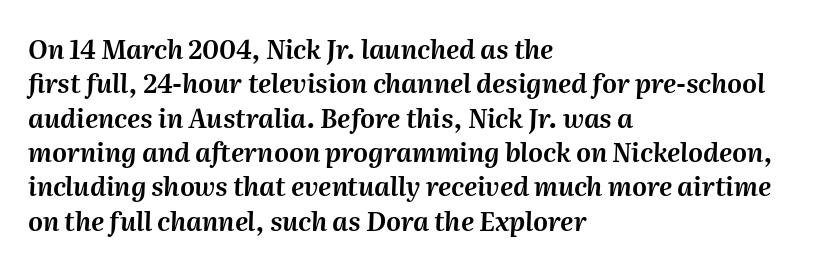
Q: Is the text italic (slanted)? A: Yes, it leans right by about 2 degrees.
Q: Is the text underlined? A: No.
Q: How is the paragraph aligned? A: Left-aligned.
Q: Is the spacing between letters normal or unusually wide? A: Normal.
Q: Is the spacing between lines tight, normal or loose? A: Normal.
